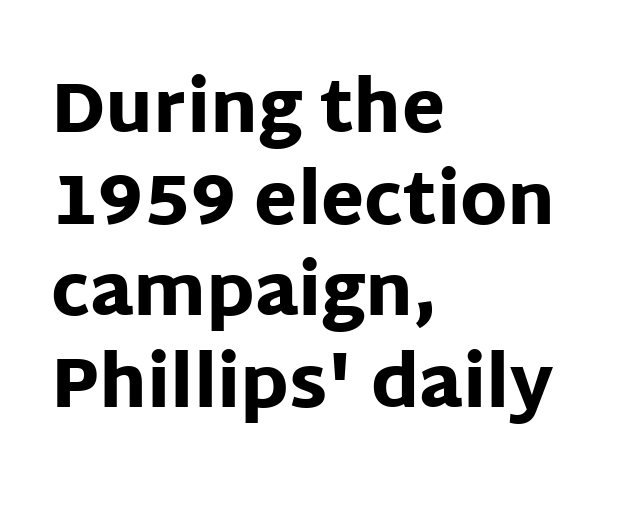
Q: Is the text bold? A: Yes.
Q: Is the text italic (slanted)? A: No, it is upright.
Q: Is the typeface a serif or a sans-serif typeface? A: Sans-serif.
Q: Is the text underlined? A: No.
Q: How is the paragraph aligned? A: Left-aligned.
Q: Is the spacing between letters normal or unusually wide? A: Normal.
Q: Is the spacing between lines tight, normal or loose? A: Normal.
Q: Width (condensed, normal, or wide)? A: Normal.
Q: Stroke contrast? A: Low.
Q: x-height? A: Large.
Q: Monospaced? A: No.
